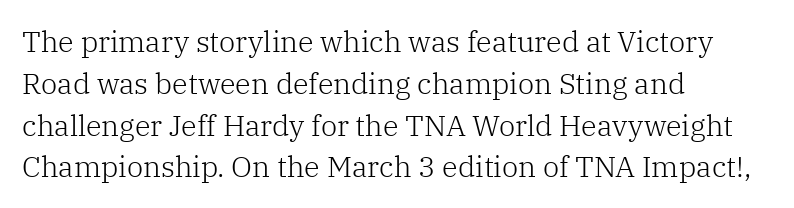
Letterform terminals end in serifs throughout the passage. Stroke mass is kept to a normal reading level or below. Casual observation: everything's shoved over to the left. The rendering keeps characters at their native spacing.
